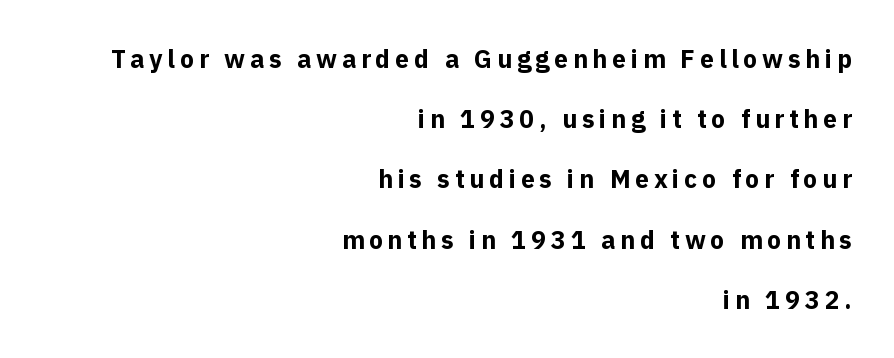
Q: Is the text bold? A: Yes.
Q: Is the text italic (slanted)? A: No, it is upright.
Q: Is the text underlined? A: No.
Q: How is the paragraph aligned? A: Right-aligned.
Q: Is the spacing between lines tight, normal or loose? A: Loose.
